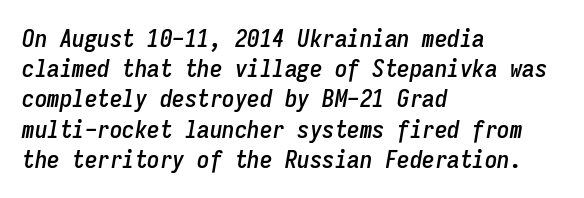
{"italic": "yes", "lean": "right", "slant_degrees": 9, "underline": "no", "align": "left", "line_spacing_ratio": 1.21, "letter_spacing": "normal", "letter_spacing_em": 0.0, "glyph_px": 25}
